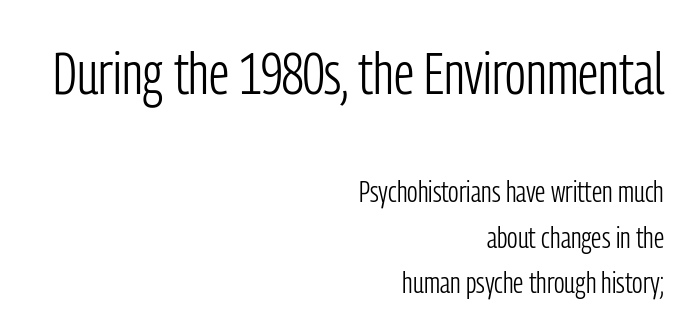
The image shows 59 px light, condensed sans-serif type, upright; set right-aligned, normal line spacing (1.51x), normal letter spacing, not underlined; the first (top) block is 1.97x larger; low stroke contrast and a medium x-height.
